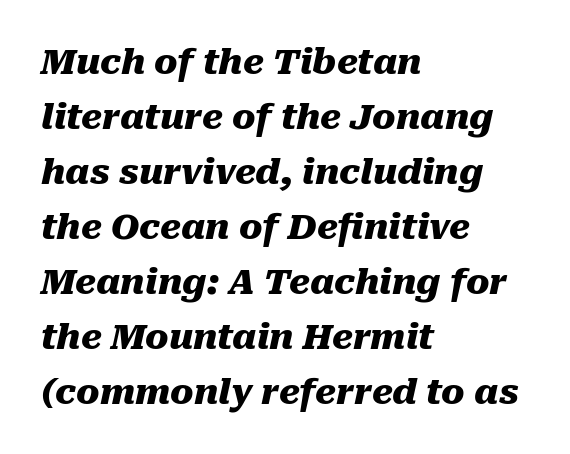
Compared with a centered layout, this one pins lines to the left instead. The rendering uses a bold face; every stroke is thick and dark. Descender tails drop into unmarked territory. The whole block is typeset with a tilt. A typesetter would call this leading conventional body-copy spacing. Is this a fixed-width face? No — the glyphs have proportional, varying widths.
